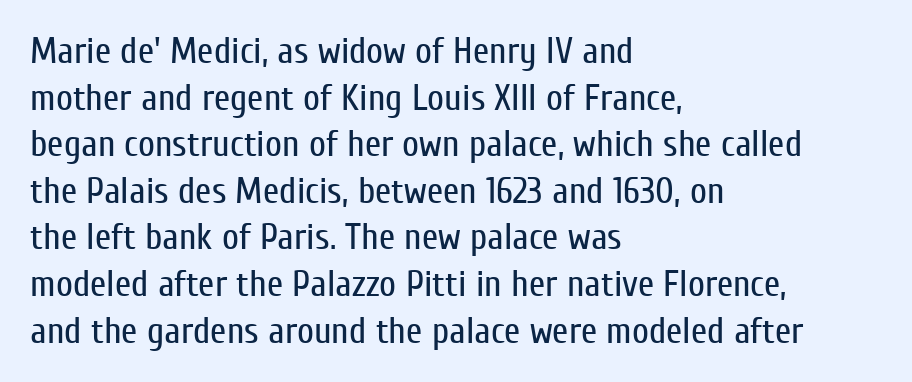
{"serif": "no", "italic": "no", "bold": "no", "weight": "regular", "width": "condensed", "stroke_contrast": "low", "x_height": "medium", "monospaced": "no", "underline": "no", "align": "left", "line_spacing": "normal", "line_spacing_ratio": 1.26, "letter_spacing": "normal", "letter_spacing_em": 0.0, "glyph_px": 37}
